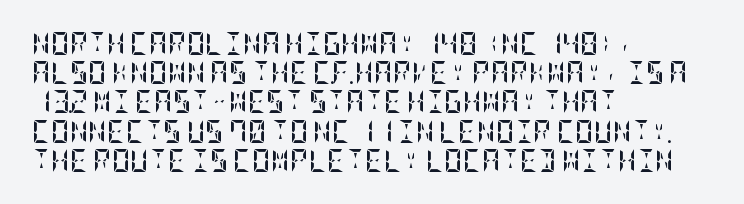
Is the block centered? No — it sits flush against the left margin. Strong, thick strokes mark this as bold type. Plain, unruled lines of type. Nothing unusual about the tracking: characters are spaced as the font intends. When letters stand straight like this, we call the style roman or upright. One glance says typical: line gaps are just what's usual.
